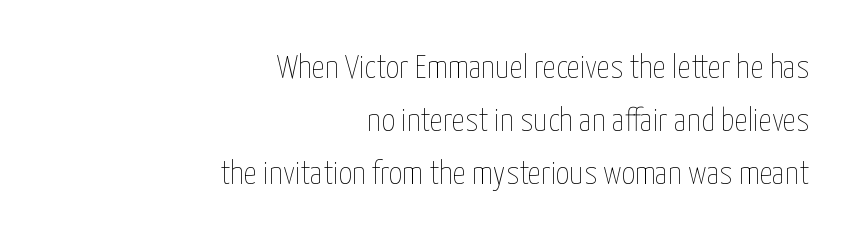
Q: Is the text bold? A: No.
Q: Is the text italic (slanted)? A: No, it is upright.
Q: Is the text underlined? A: No.
Q: How is the paragraph aligned? A: Right-aligned.
Q: Is the spacing between letters normal or unusually wide? A: Normal.
Q: Is the spacing between lines tight, normal or loose? A: Normal.
Q: Width (condensed, normal, or wide)? A: Condensed.
Q: Stroke contrast? A: Low.
Q: x-height? A: Medium.
Q: Monospaced? A: No.
